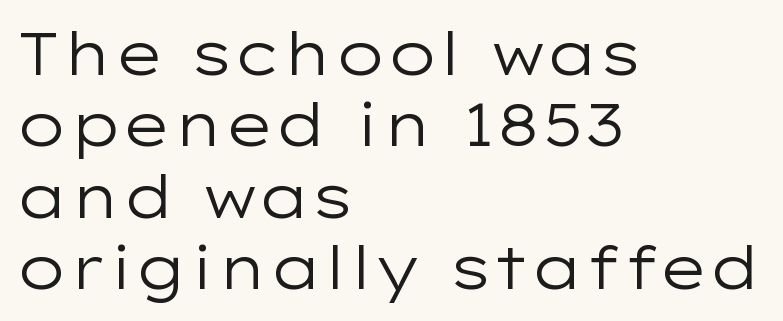
The image shows 59 px regular-weight, wide sans-serif type, upright; set left-aligned, line spacing 1.21x, normal letter spacing, not underlined; low stroke contrast and a medium x-height.
